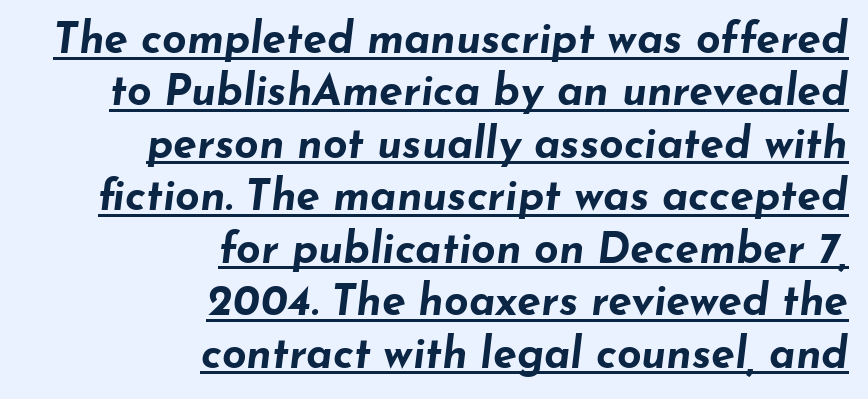
The image shows 43 px bold, wide type, italic (leaning right); set right-aligned, line spacing 1.22x, normal letter spacing, underlined; low stroke contrast and a small x-height.
